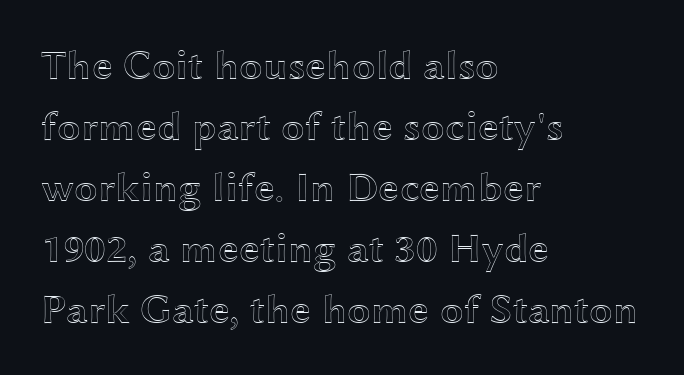
Ascenders rise straight up at ninety degrees. Short and long lines alike share a common starting point at left. How are the letters spaced? Ordinarily, with no added tracking. If you measured baseline to baseline, you'd find a middling distance.
